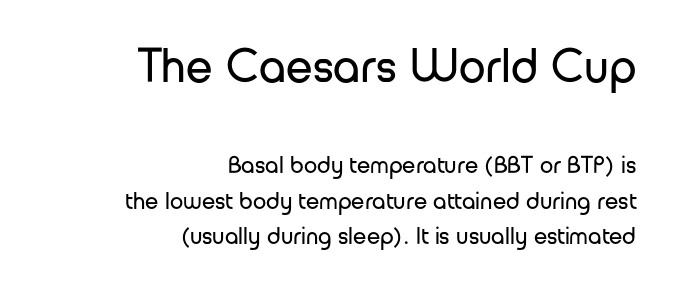
Q: Is the text bold? A: No.
Q: Is the text italic (slanted)? A: No, it is upright.
Q: Is the typeface a serif or a sans-serif typeface? A: Sans-serif.
Q: Is the text underlined? A: No.
Q: How is the paragraph aligned? A: Right-aligned.
Q: Is the spacing between letters normal or unusually wide? A: Normal.
Q: Is the spacing between lines tight, normal or loose? A: Normal.
Q: Which block of text is set in a larger size, the first (top) or the second (bottom)? A: The first (top) one.
Q: Width (condensed, normal, or wide)? A: Normal.
Q: Stroke contrast? A: Low.
Q: x-height? A: Medium.
Q: Monospaced? A: No.
